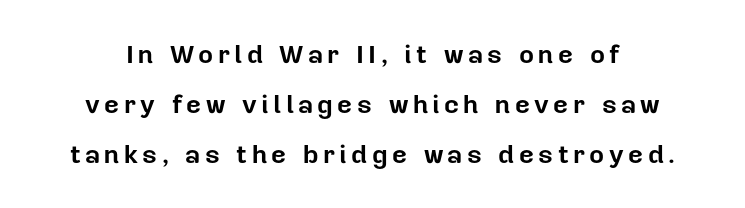
Quick note: interline space is abundant. Nobody drew a line under any word here. Italic: no, the glyphs are upright roman. Stroke thickness is high; the sample reads as a true bold.
